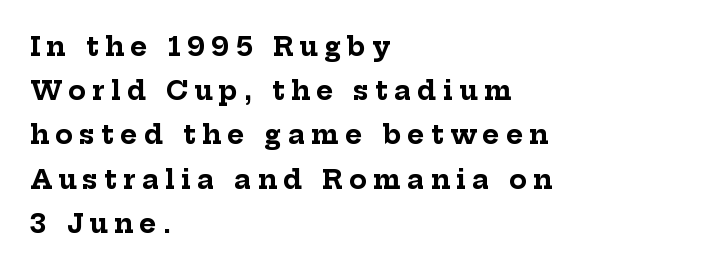
{"italic": "no", "bold": "yes", "underline": "no", "align": "left", "line_spacing": "normal", "line_spacing_ratio": 1.7, "letter_spacing": "wide", "letter_spacing_em": 0.24, "glyph_px": 26}
